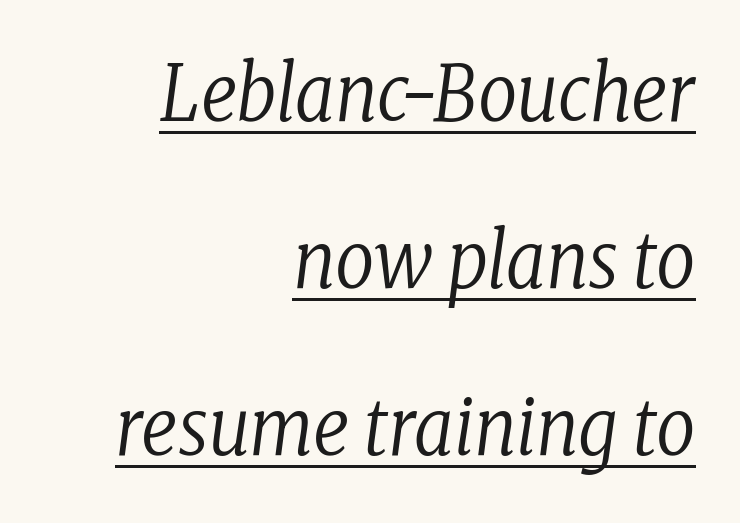
The image shows 77 px regular-weight, condensed serif type, italic (leaning right); set right-aligned, loose line spacing (2.17x), normal letter spacing, underlined; low stroke contrast and a medium x-height.
